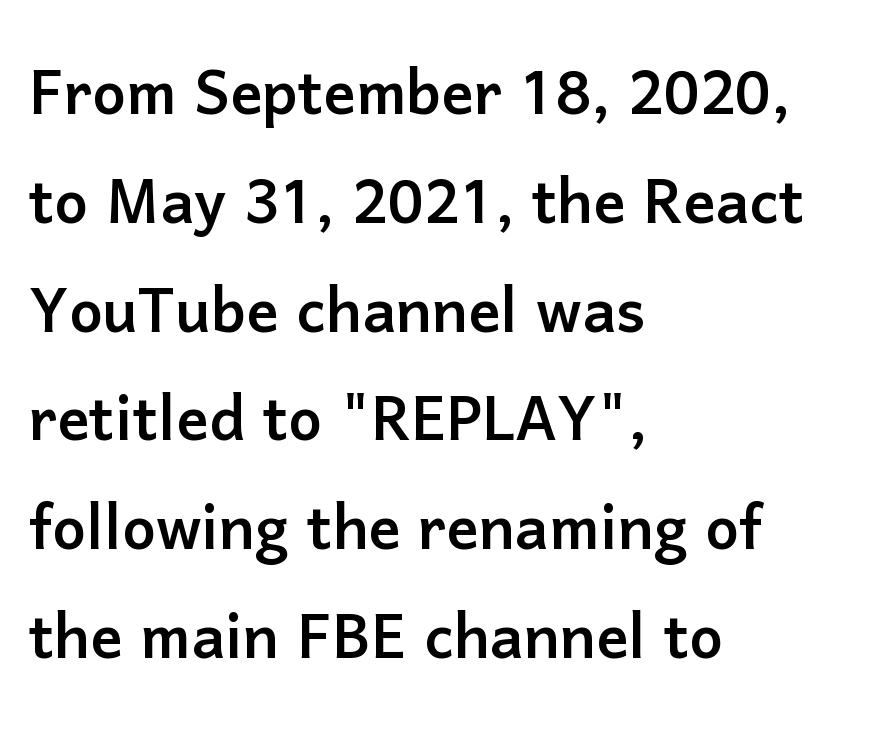
The image shows 80 px sans-serif type, upright; set left-aligned, normal line spacing (1.36x), normal letter spacing, not underlined; low stroke contrast and a medium x-height.
